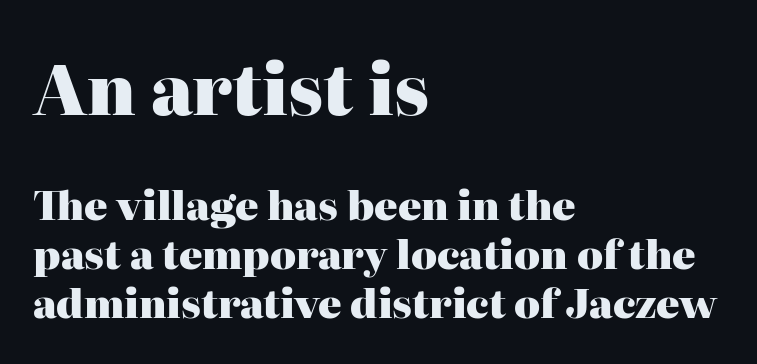
The image shows 69 px heavy serif type, upright; set left-aligned, normal line spacing (1.25x), normal letter spacing, not underlined; the first (top) block is 1.77x larger; high stroke contrast and a medium x-height.
